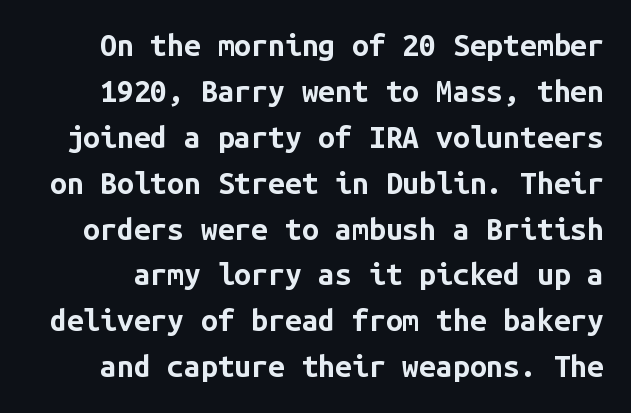
{"serif": "no", "italic": "no", "bold": "yes", "weight": "bold", "width": "normal", "stroke_contrast": "low", "x_height": "medium", "monospaced": "yes", "underline": "no", "line_spacing": "normal", "line_spacing_ratio": 1.53, "letter_spacing": "normal", "letter_spacing_em": 0.0, "glyph_px": 30}
